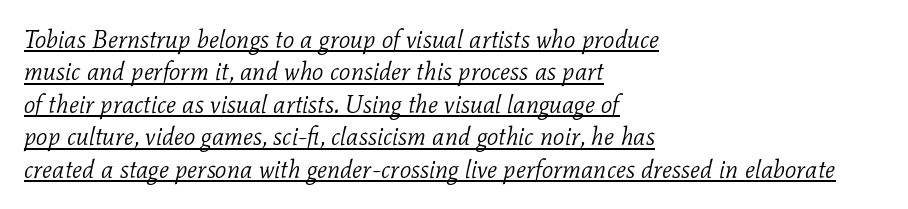
Q: Is the text bold? A: No.
Q: Is the text italic (slanted)? A: Yes, it leans right by about 11 degrees.
Q: Is the text underlined? A: Yes.
Q: How is the paragraph aligned? A: Left-aligned.
Q: Is the spacing between letters normal or unusually wide? A: Normal.
Q: Is the spacing between lines tight, normal or loose? A: Normal.
